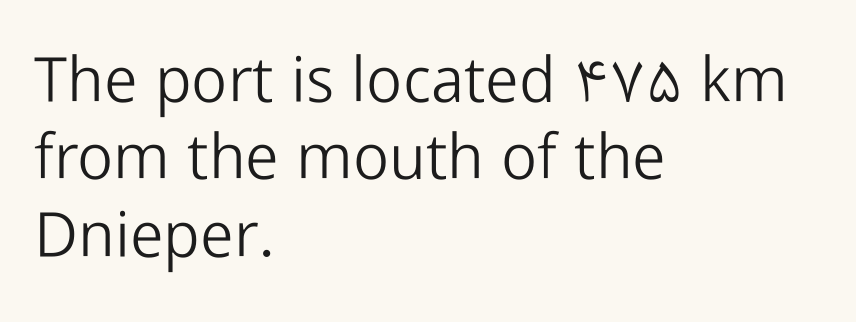
The image shows 63 px light sans-serif type, upright; set left-aligned, line spacing 1.23x, normal letter spacing, not underlined; low stroke contrast and a medium x-height.
